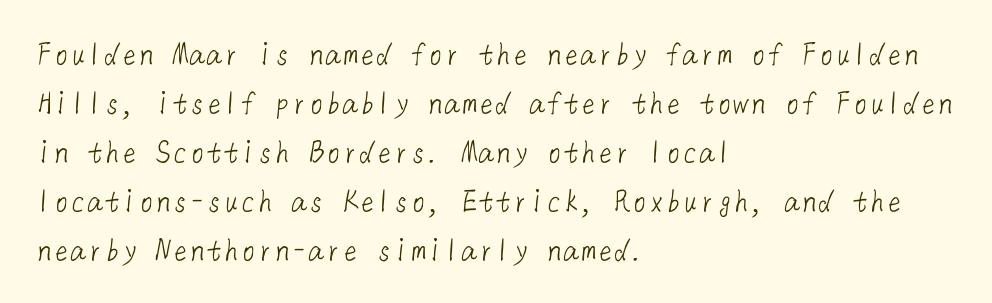
{"serif": "no", "bold": "no", "weight": "light", "width": "normal", "stroke_contrast": "low", "x_height": "medium", "underline": "no", "align": "left", "line_spacing": "normal", "line_spacing_ratio": 1.44, "letter_spacing": "normal", "letter_spacing_em": 0.0, "glyph_px": 34}
